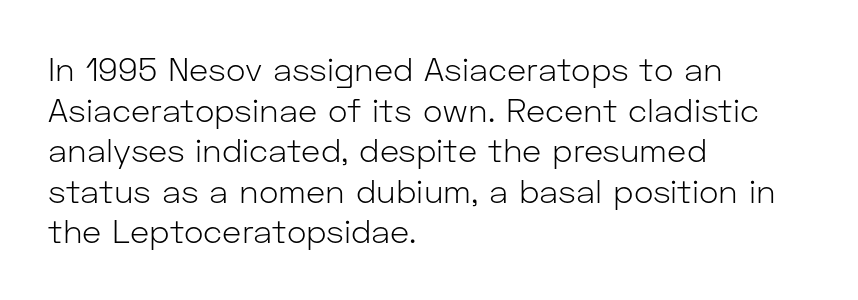
Check where the strokes stop: nothing finishes them off — pure sans. A quiet, ordinary-to-light weight characterises the typeface. If you drew a line through each stem, it would be perfectly vertical. These lines keep a tight, regular rhythm from letter to letter. Spacing verdict: proportional, widths tailored to each character.
